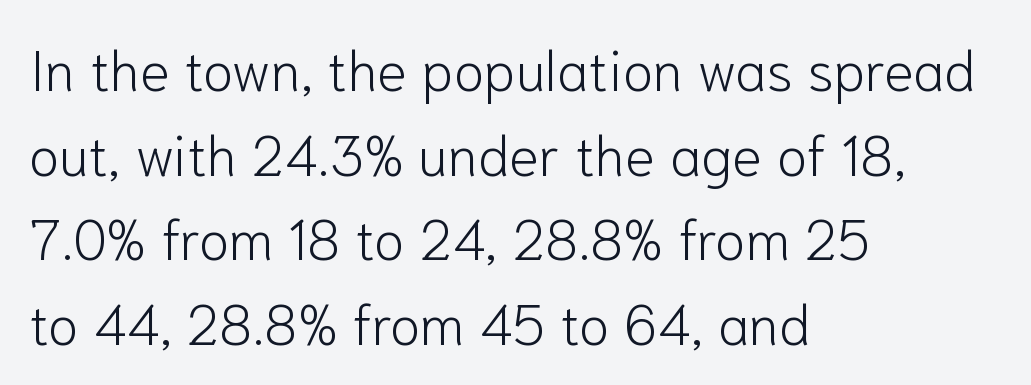
The image shows 56 px light sans-serif type, upright; set left-aligned, normal line spacing (1.51x), normal letter spacing, not underlined; low stroke contrast and a medium x-height.
